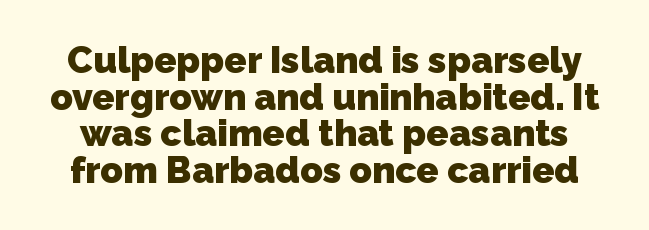
{"serif": "no", "bold": "yes", "weight": "heavy", "width": "normal", "stroke_contrast": "low", "x_height": "medium", "monospaced": "no", "underline": "no", "line_spacing": "tight", "line_spacing_ratio": 0.99, "letter_spacing": "normal", "letter_spacing_em": 0.0, "glyph_px": 37}
